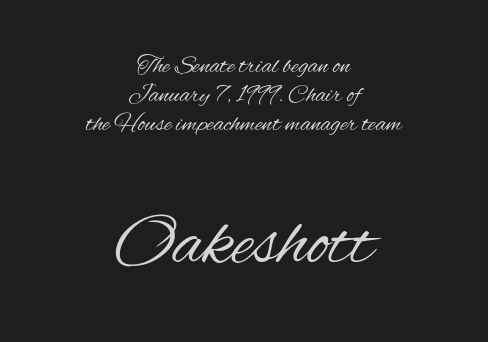
{"serif": "no", "bold": "no", "weight": "regular", "width": "condensed", "stroke_contrast": "medium", "x_height": "small", "monospaced": "no", "underline": "no", "align": "center", "line_spacing_ratio": 1.17, "letter_spacing": "normal", "letter_spacing_em": 0.0, "larger_block": "second", "size_ratio": 3.0, "glyph_px": 75}
